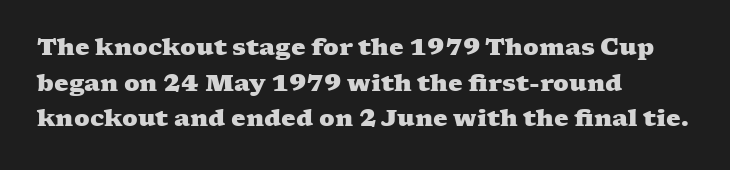
{"bold": "yes", "underline": "no", "align": "left", "line_spacing": "normal", "line_spacing_ratio": 1.55, "letter_spacing": "normal", "letter_spacing_em": 0.0, "glyph_px": 23}
